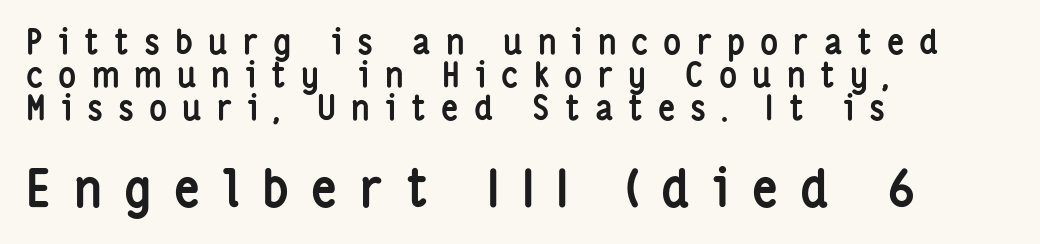
The lettering stays uniformly vertical, giving the passage a roman look. These lines are composed in type without serifs. Note: smaller setting up top, larger setting below. The lines in this sample share a left origin and differ only in where they stop.
